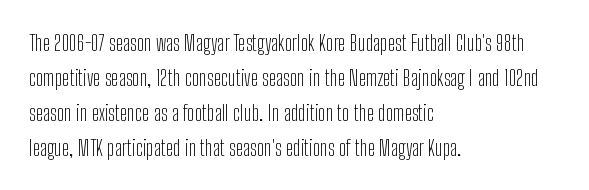
The image shows 22 px text type, upright; set left-aligned, normal line spacing (1.59x), normal letter spacing, not underlined.
